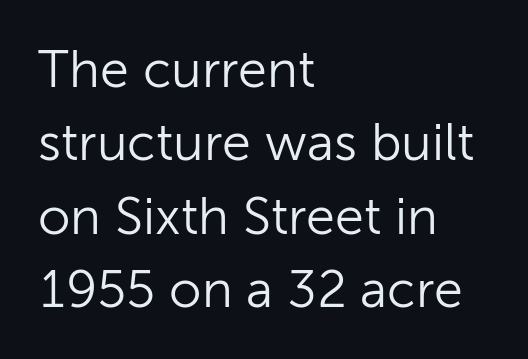
The image shows 52 px light sans-serif type, upright; set left-aligned, normal line spacing (1.41x), normal letter spacing, not underlined; low stroke contrast and a medium x-height.
